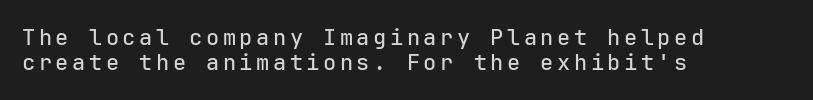
The words here are not underlined. Successive baselines arrive quickly, one right under another. Notice how the stems are strictly vertical — no italics here. Short and long lines alike share a common starting point at left.
